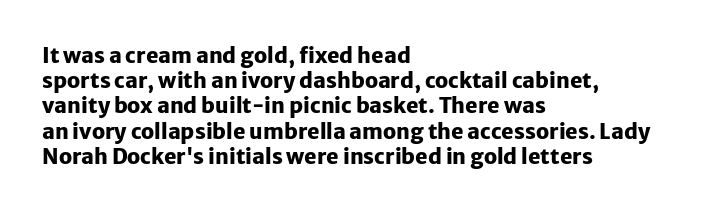
Each line starts at the same left margin while the right side varies. Upright lettering throughout. What stands out about the letter spacing? Nothing — it is the standard amount. Check the space under the baseline: it is left empty. The typesetting leans heavy: a genuine bold.
